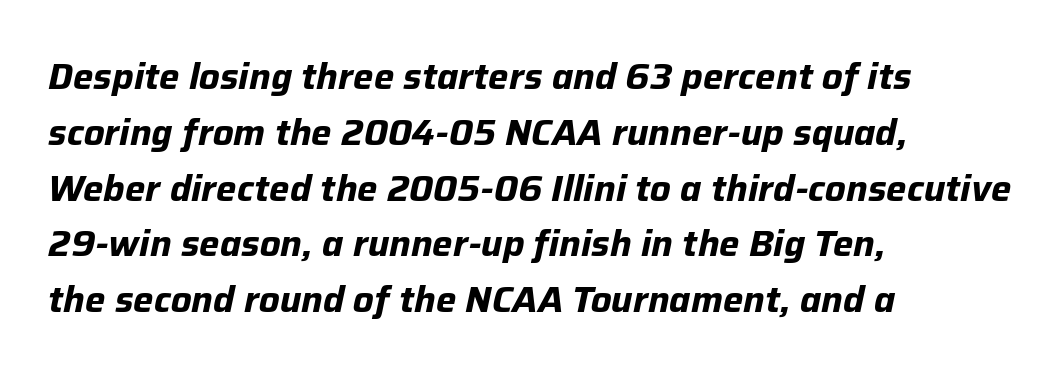
The whole block is typeset with a tilt. Does the weight exceed regular? Yes, all the way to bold. The rendering anchors every line to the left-hand side. The rendering uses natural spacing where letterforms have individual widths.
